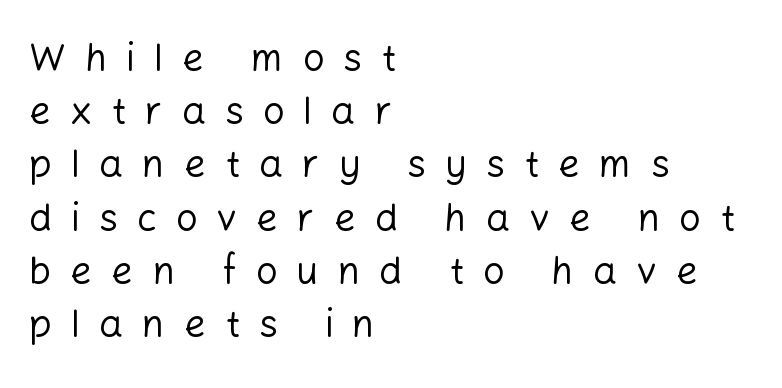
The image shows 38 px regular-weight sans-serif type, upright; set left-aligned, normal line spacing (1.4x), unusually wide letter spacing (+0.5 em), not underlined; low stroke contrast and a medium x-height.
